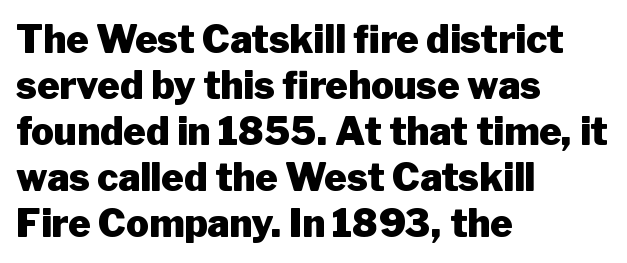
Proportional: the letters do not fall into vertical columns. Glance below the letters and you will spot only blank space. It's the straight-up-and-down kind of type. The line texture is even and compact thanks to regular tracking. The glyphs in this specimen are sans serif. Reading down the block, your eye returns to a fixed left position each line.
